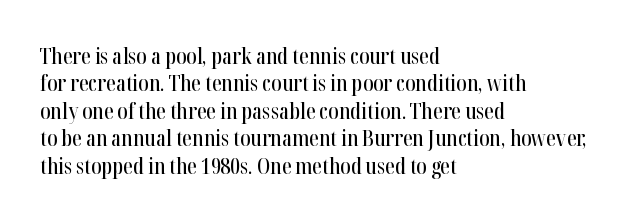
Letter spacing: default. Words float on clear page, feet unadorned. Every stem runs plumb, perpendicular to the baseline. Is there much room between lines? A standard amount, neither cramped nor airy. Reading down the block, your eye returns to a fixed left position each line.
